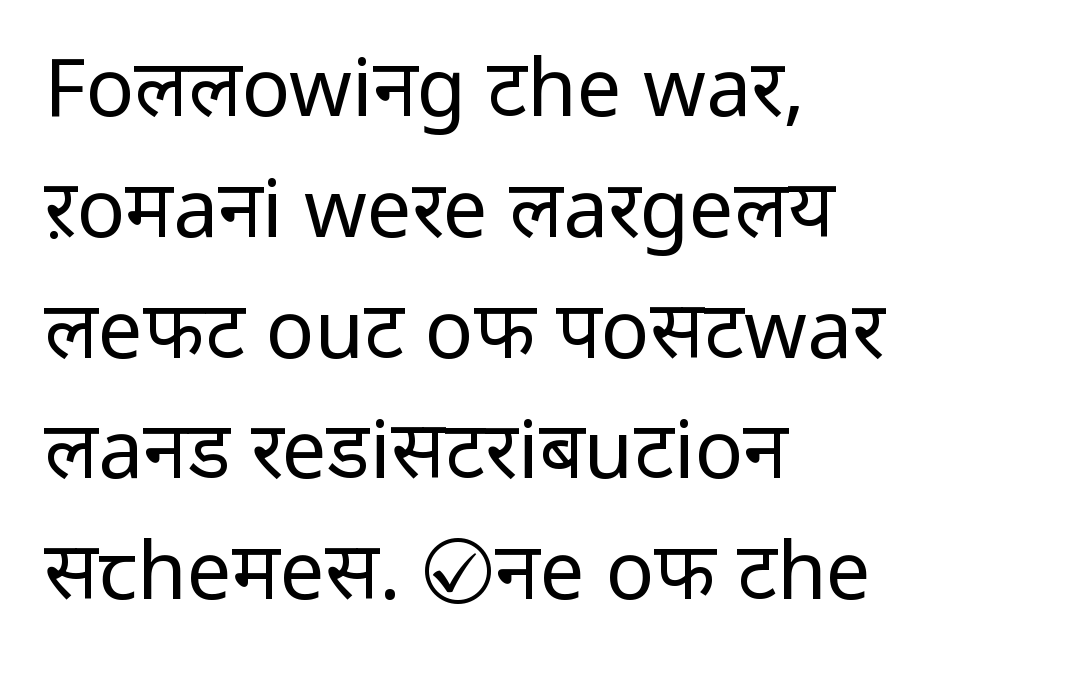
The image shows 80 px regular-weight sans-serif type, upright; set left-aligned, normal line spacing (1.51x), normal letter spacing, not underlined; low stroke contrast and a medium x-height.
